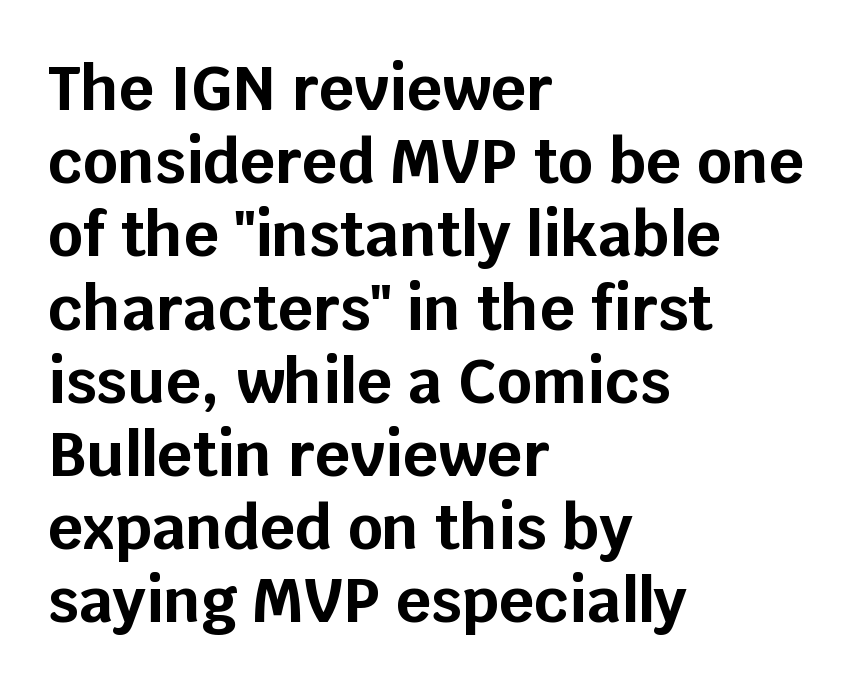
Q: Is the text bold? A: Yes.
Q: Is the text italic (slanted)? A: No, it is upright.
Q: Is the typeface a serif or a sans-serif typeface? A: Sans-serif.
Q: Is the text underlined? A: No.
Q: How is the paragraph aligned? A: Left-aligned.
Q: Is the spacing between letters normal or unusually wide? A: Normal.
Q: Width (condensed, normal, or wide)? A: Normal.
Q: Stroke contrast? A: Low.
Q: x-height? A: Large.
Q: Monospaced? A: No.
